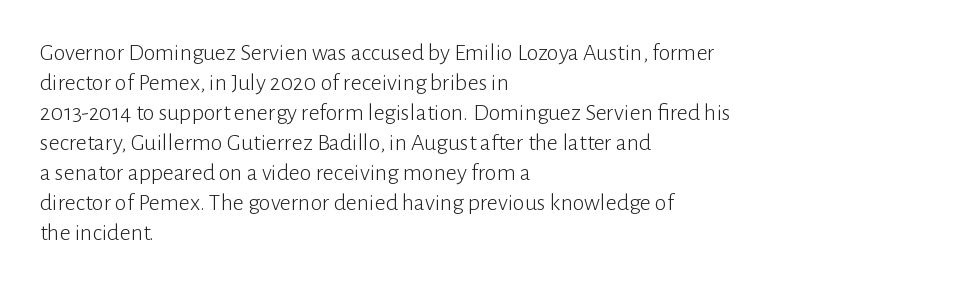
The image shows 24 px text type, upright; set left-aligned, normal line spacing (1.25x), normal letter spacing, not underlined.
